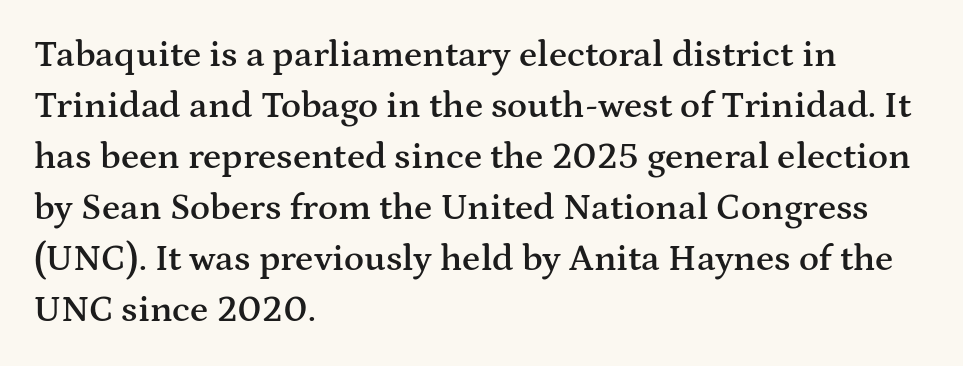
The image shows 37 px semibold, wide serif type, upright; set left-aligned, normal line spacing (1.38x), normal letter spacing, not underlined; medium stroke contrast and a medium x-height.
